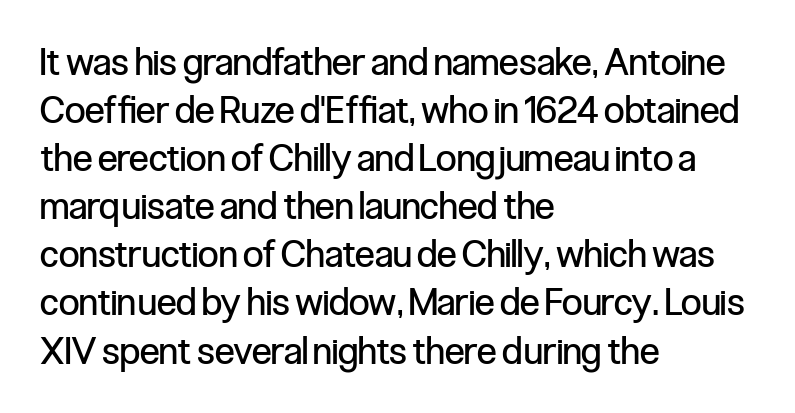
The image shows 37 px regular-weight, condensed sans-serif type, upright; set left-aligned, normal line spacing (1.3x), normal letter spacing, not underlined; low stroke contrast and a medium x-height.
